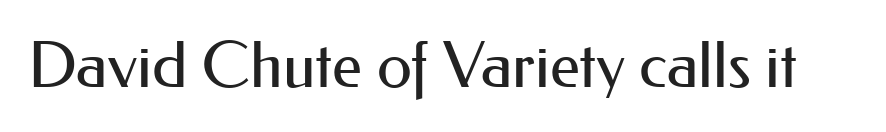
The image shows 64 px regular-weight sans-serif type, upright; set normal letter spacing, not underlined; medium stroke contrast and a small x-height.
